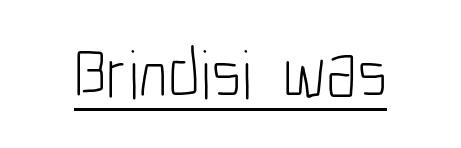
On a weight scale, this lands at 450 or below. Notice how the stems are strictly vertical — no italics here. Think of a printed novel: that variable character pitch is what you see here. Stroke terminals: plain, sans-serif. Glyph-to-glyph distance matches everyday printed text.
